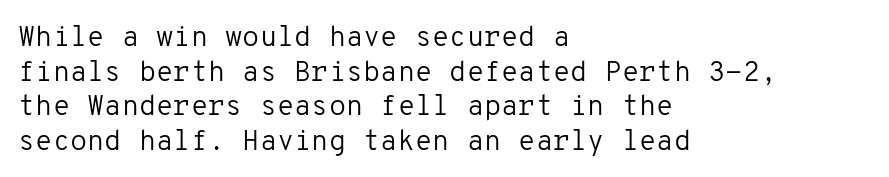
{"serif": "no", "italic": "no", "bold": "no", "weight": "regular", "width": "normal", "stroke_contrast": "low", "x_height": "medium", "monospaced": "yes", "underline": "no", "align": "left", "line_spacing_ratio": 1.24, "letter_spacing": "normal", "letter_spacing_em": 0.0, "glyph_px": 28}
